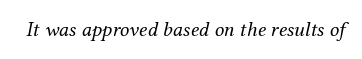
The image shows 21 px text type, italic (leaning right); set normal letter spacing, not underlined.
